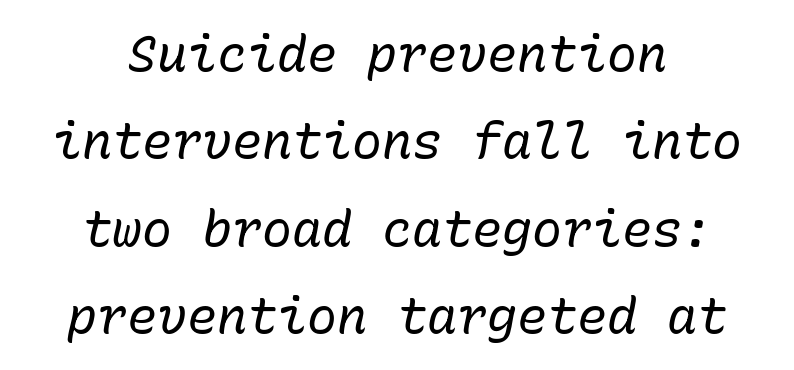
Q: Is the text bold? A: No.
Q: Is the text italic (slanted)? A: Yes, it leans right by about 10 degrees.
Q: Is the text underlined? A: No.
Q: How is the paragraph aligned? A: Centered.
Q: Is the spacing between letters normal or unusually wide? A: Normal.
Q: Width (condensed, normal, or wide)? A: Normal.
Q: Stroke contrast? A: Low.
Q: x-height? A: Medium.
Q: Monospaced? A: Yes.
